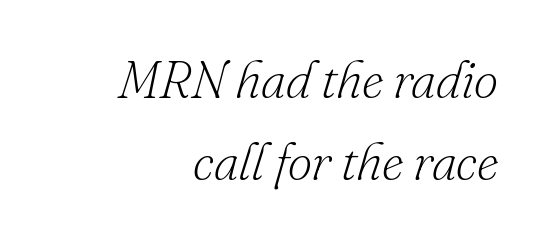
{"serif": "yes", "italic": "yes", "lean": "right", "slant_degrees": 16, "bold": "no", "weight": "light", "width": "normal", "stroke_contrast": "low", "x_height": "small", "monospaced": "no", "underline": "no", "align": "right", "line_spacing": "normal", "line_spacing_ratio": 1.54, "letter_spacing": "normal", "letter_spacing_em": 0.0, "glyph_px": 53}
